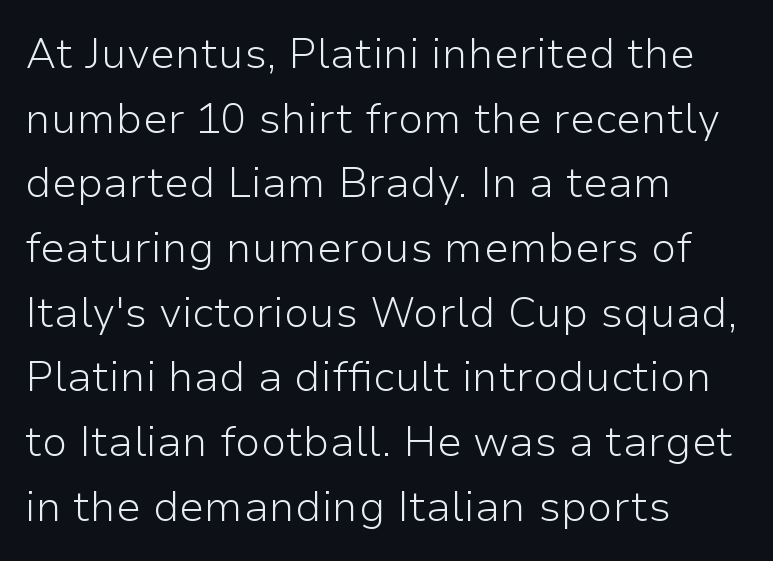
Each letter keeps its own natural width here, so spacing adapts to shape. This is not heavy type; no bold has been used. One-word summary of the alignment: left. The gaps between neighbouring characters are ordinary and unremarkable.
